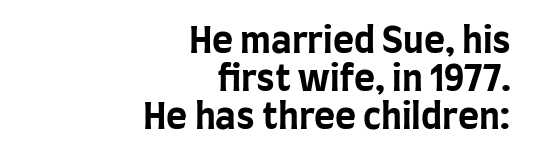
The lettering holds an erect, upright posture throughout. Character widths vary here, with narrow letters taking less room than wide ones. Visually the block forms a straight wall on the right and a jagged coastline on the left. A typesetter would label this face a sans. Any mark beneath the type? The region is blank.
